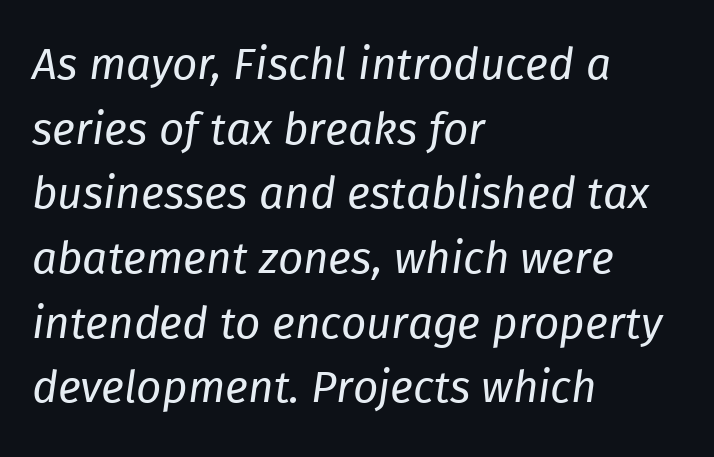
{"italic": "yes", "lean": "right", "slant_degrees": 8, "bold": "no", "weight": "regular", "width": "normal", "stroke_contrast": "low", "x_height": "medium", "monospaced": "no", "underline": "no", "align": "left", "line_spacing": "normal", "line_spacing_ratio": 1.47, "letter_spacing": "normal", "letter_spacing_em": 0.0, "glyph_px": 44}
